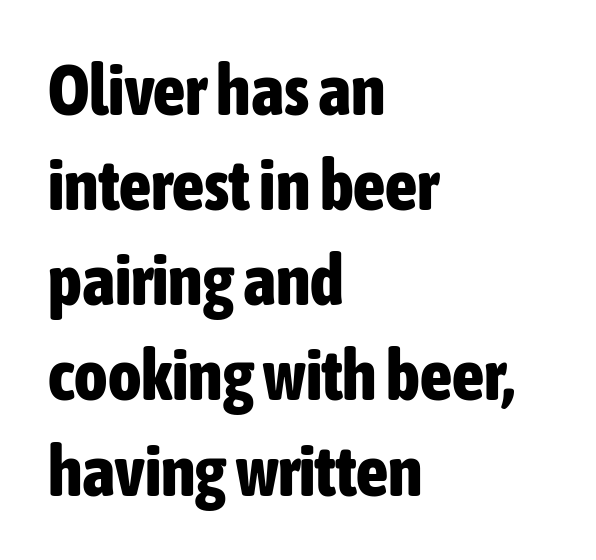
{"serif": "no", "italic": "no", "bold": "yes", "weight": "bold", "width": "condensed", "stroke_contrast": "low", "x_height": "medium", "monospaced": "no", "underline": "no", "align": "left", "line_spacing": "normal", "line_spacing_ratio": 1.34, "letter_spacing": "normal", "letter_spacing_em": 0.0, "glyph_px": 71}
